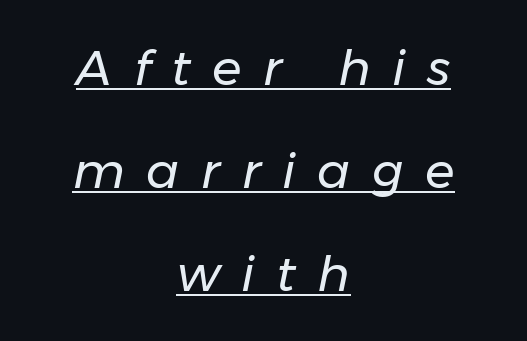
Q: Is the text bold? A: No.
Q: Is the text italic (slanted)? A: Yes, it leans right by about 11 degrees.
Q: Is the text underlined? A: Yes.
Q: How is the paragraph aligned? A: Centered.
Q: Is the spacing between letters normal or unusually wide? A: Unusually wide.
Q: Is the spacing between lines tight, normal or loose? A: Loose.
Q: Width (condensed, normal, or wide)? A: Normal.
Q: Stroke contrast? A: Low.
Q: x-height? A: Medium.
Q: Monospaced? A: No.
